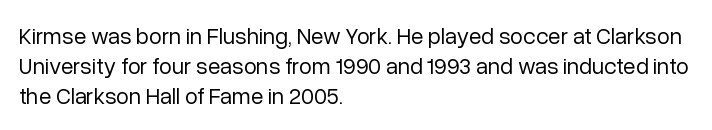
Q: Is the text bold? A: No.
Q: Is the text italic (slanted)? A: No, it is upright.
Q: Is the text underlined? A: No.
Q: How is the paragraph aligned? A: Left-aligned.
Q: Is the spacing between letters normal or unusually wide? A: Normal.
Q: Is the spacing between lines tight, normal or loose? A: Normal.
